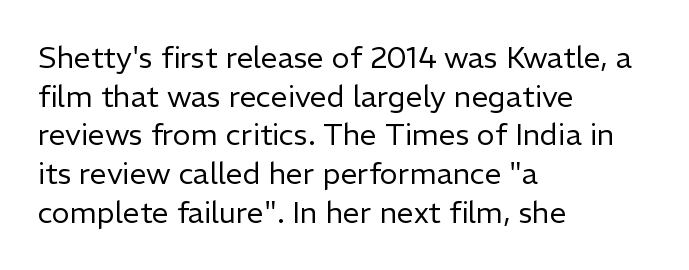
{"serif": "no", "italic": "no", "bold": "no", "weight": "regular", "width": "normal", "stroke_contrast": "low", "x_height": "medium", "monospaced": "no", "underline": "no", "align": "left", "line_spacing": "normal", "line_spacing_ratio": 1.29, "letter_spacing": "normal", "letter_spacing_em": 0.0, "glyph_px": 30}
